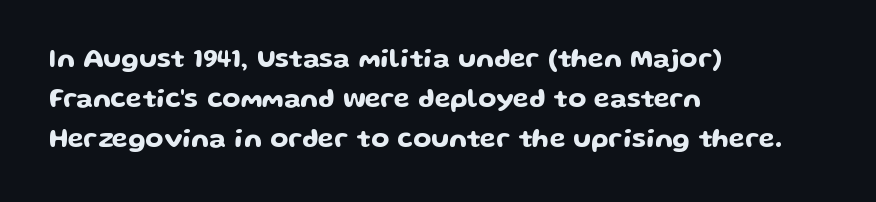
How would I describe the line gaps? Plain and ordinary. Does extra space separate the letters? No, they use regular spacing. These lines stack with their left ends in a neat column. Underlining? Definitely not there. Quick note: not italic, upright.
